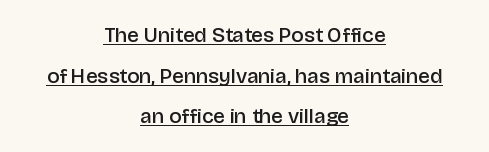
Q: Is the text bold? A: Semi-bold.
Q: Is the text italic (slanted)? A: No, it is upright.
Q: Is the text underlined? A: Yes.
Q: How is the paragraph aligned? A: Centered.
Q: Is the spacing between letters normal or unusually wide? A: Normal.
Q: Is the spacing between lines tight, normal or loose? A: Loose.
